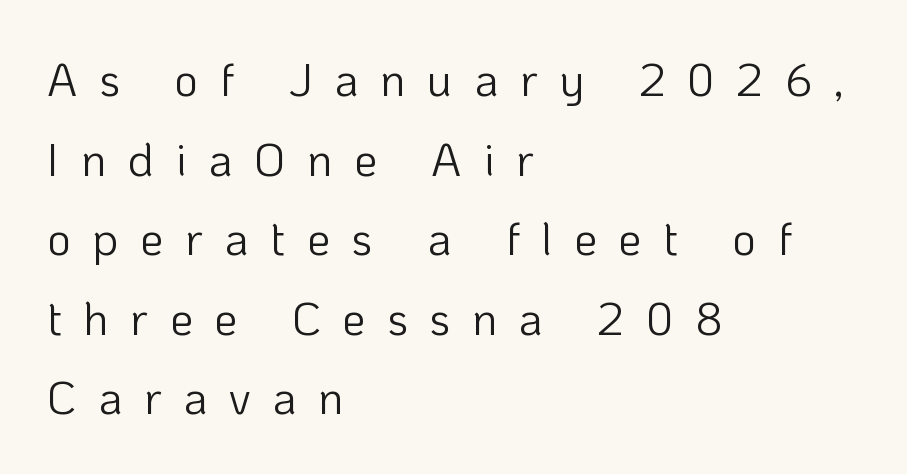
The image shows 46 px light sans-serif type, upright; set left-aligned, line spacing 1.73x, unusually wide letter spacing (+0.47 em), not underlined; low stroke contrast and a medium x-height.
